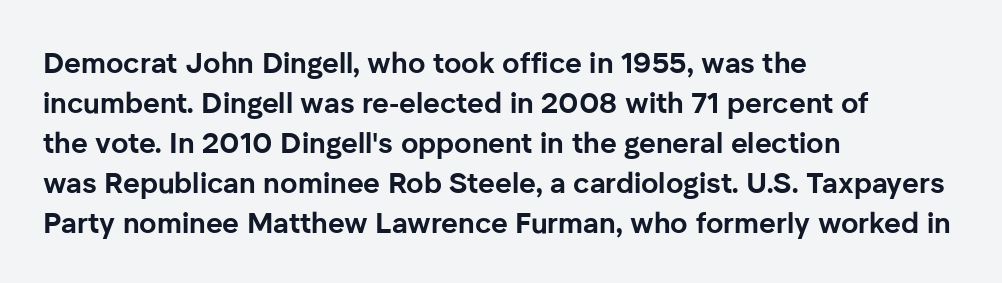
The image shows 29 px bold sans-serif type, upright; set left-aligned, normal line spacing (1.38x), normal letter spacing, not underlined; low stroke contrast and a medium x-height.
